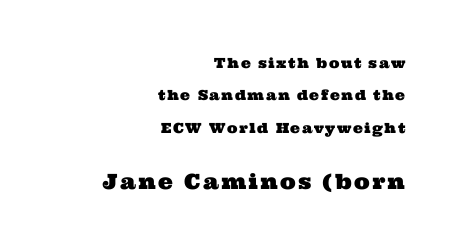
Q: Is the text underlined? A: No.
Q: How is the paragraph aligned? A: Right-aligned.
Q: Is the spacing between lines tight, normal or loose? A: Loose.
Q: Which block of text is set in a larger size, the first (top) or the second (bottom)? A: The second (bottom) one.
